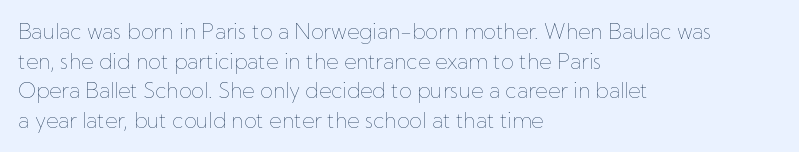
Quick note: underline off. Do the letters lean? They stand straight. The text block is weighted toward the left margin, trailing off unevenly rightward. This rendering leaves character spacing at its baseline value. Vertical spacing — default.
